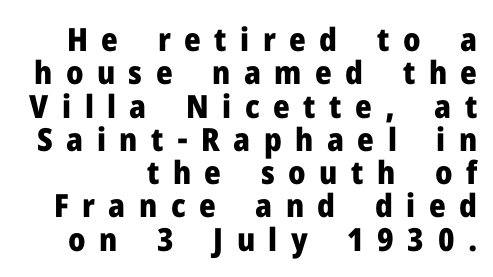
{"serif": "no", "italic": "no", "bold": "yes", "weight": "heavy", "width": "normal", "stroke_contrast": "low", "x_height": "medium", "monospaced": "no", "underline": "no", "align": "right", "line_spacing": "tight", "line_spacing_ratio": 1.04, "letter_spacing": "wide", "letter_spacing_em": 0.42, "glyph_px": 32}
